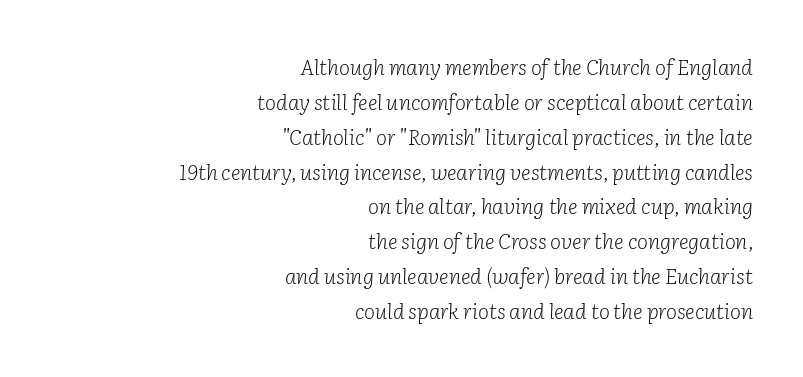
Q: Is the text bold? A: No.
Q: Is the text italic (slanted)? A: Yes, it leans right by about 2 degrees.
Q: Is the text underlined? A: No.
Q: How is the paragraph aligned? A: Right-aligned.
Q: Is the spacing between letters normal or unusually wide? A: Normal.
Q: Is the spacing between lines tight, normal or loose? A: Normal.
